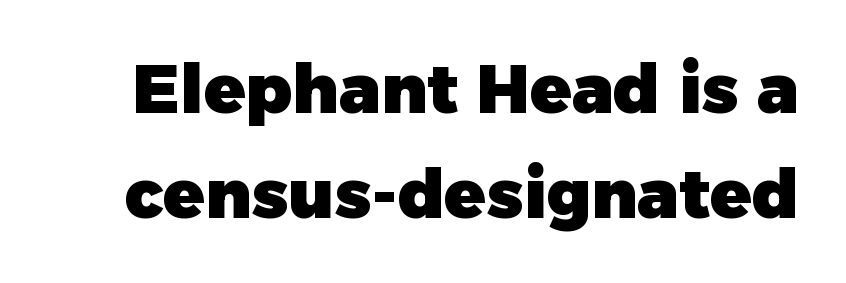
{"serif": "no", "italic": "no", "bold": "yes", "weight": "heavy", "width": "normal", "stroke_contrast": "low", "x_height": "medium", "monospaced": "no", "underline": "no", "line_spacing": "normal", "line_spacing_ratio": 1.54, "letter_spacing": "normal", "letter_spacing_em": 0.0, "glyph_px": 68}
